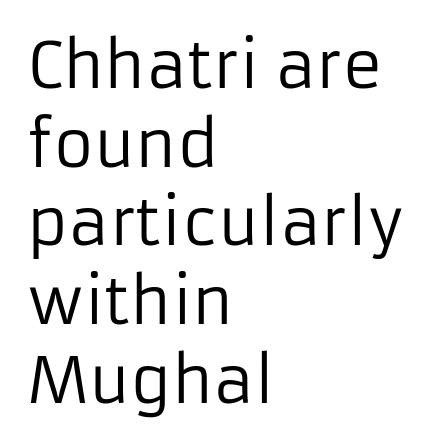
{"serif": "no", "italic": "no", "bold": "no", "weight": "regular", "width": "normal", "stroke_contrast": "low", "x_height": "medium", "monospaced": "no", "underline": "no", "align": "left", "line_spacing": "normal", "line_spacing_ratio": 1.27, "letter_spacing": "normal", "letter_spacing_em": 0.0, "glyph_px": 62}
